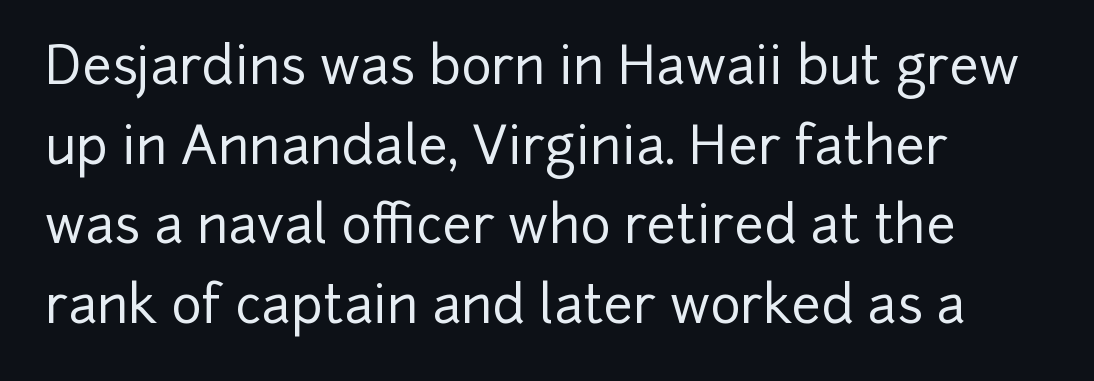
The image shows 52 px sans-serif type, upright; set left-aligned, normal line spacing (1.53x), normal letter spacing, not underlined; low stroke contrast and a medium x-height.
